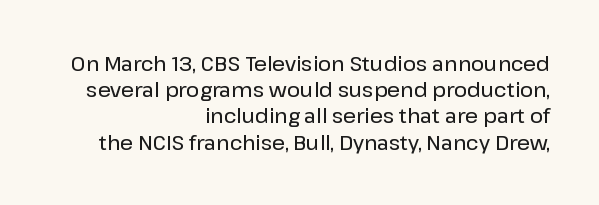
Q: Is the text italic (slanted)? A: No, it is upright.
Q: Is the text underlined? A: No.
Q: How is the paragraph aligned? A: Right-aligned.
Q: Is the spacing between letters normal or unusually wide? A: Normal.
Q: Is the spacing between lines tight, normal or loose? A: Normal.
